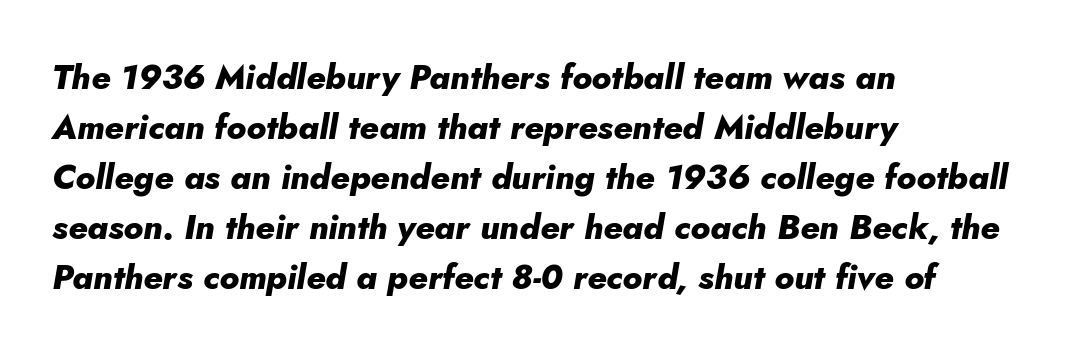
Q: Is the text bold? A: Yes.
Q: Is the text italic (slanted)? A: Yes, it leans right by about 5 degrees.
Q: Is the text underlined? A: No.
Q: How is the paragraph aligned? A: Left-aligned.
Q: Is the spacing between letters normal or unusually wide? A: Normal.
Q: Is the spacing between lines tight, normal or loose? A: Normal.
Q: Width (condensed, normal, or wide)? A: Normal.
Q: Stroke contrast? A: Low.
Q: x-height? A: Small.
Q: Monospaced? A: No.
